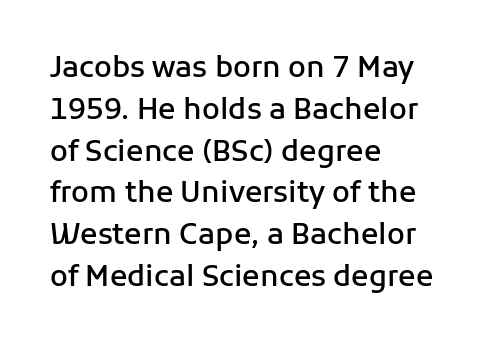
The image shows 29 px semibold sans-serif type, upright; set left-aligned, normal line spacing (1.44x), normal letter spacing, not underlined; low stroke contrast and a medium x-height.
